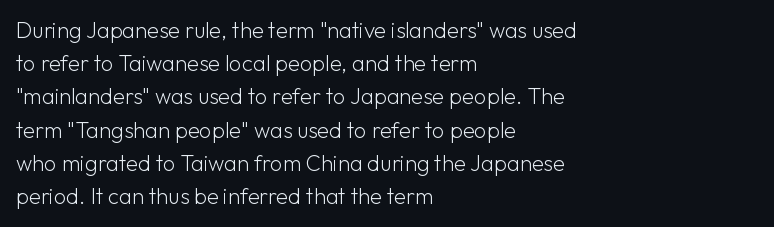
{"italic": "no", "bold": "no", "underline": "no", "align": "left", "line_spacing": "normal", "line_spacing_ratio": 1.51, "letter_spacing": "normal", "letter_spacing_em": 0.0, "glyph_px": 22}
